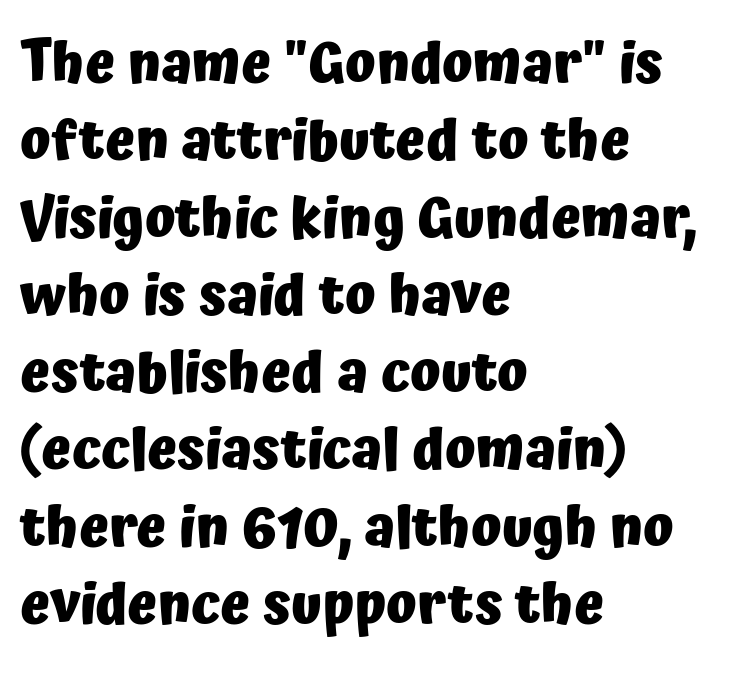
{"serif": "no", "italic": "no", "bold": "yes", "weight": "heavy", "width": "normal", "stroke_contrast": "low", "x_height": "medium", "monospaced": "no", "underline": "no", "align": "left", "line_spacing": "normal", "line_spacing_ratio": 1.38, "letter_spacing": "normal", "letter_spacing_em": 0.0, "glyph_px": 56}
